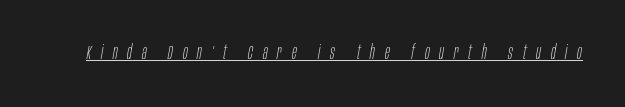
The image shows 20 px text type, italic (leaning right); set unusually wide letter spacing (+0.49 em), underlined.
